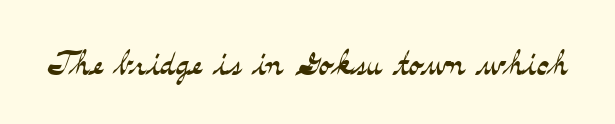
{"serif": "yes", "bold": "no", "weight": "light", "width": "wide", "stroke_contrast": "medium", "x_height": "small", "monospaced": "no", "underline": "no", "letter_spacing": "normal", "letter_spacing_em": 0.0, "glyph_px": 45}
